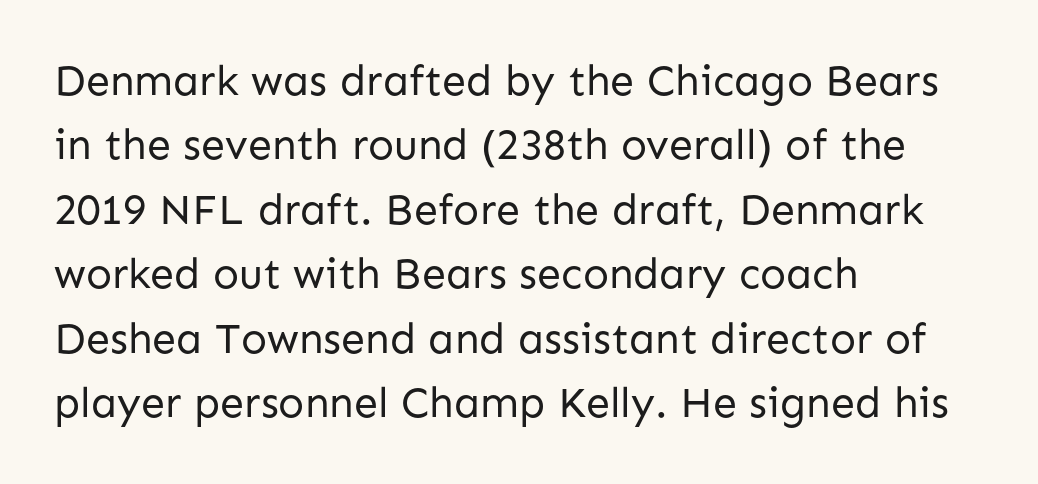
No italicization has been applied; the sample stays upright. Any mark beneath the type? The region is blank. Glyph-to-glyph distance matches everyday printed text. Does the copy run flush right? No — it runs flush left. A sans-serif font was chosen for this passage. This sample has the flowing, uneven cadence of proportional lettering.
